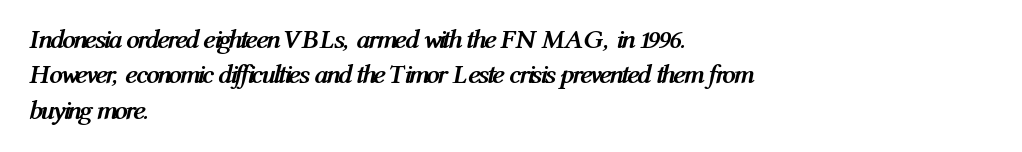
{"italic": "yes", "lean": "right", "slant_degrees": 12, "bold": "yes", "underline": "no", "align": "left", "line_spacing": "normal", "line_spacing_ratio": 1.31, "letter_spacing": "normal", "letter_spacing_em": 0.0, "glyph_px": 27}
